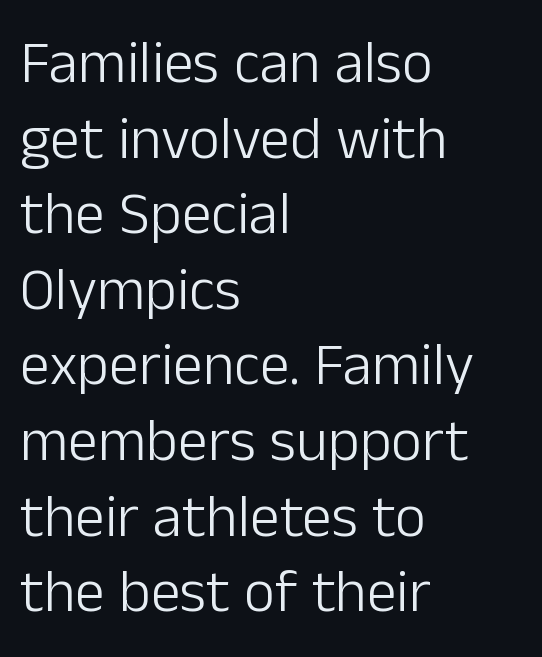
Visually the block forms a straight wall on the left and a jagged coastline on the right. The typesetting does not lean heavy: it is not bold. The horizontal fit of the characters is conventional and even. It's the straight-up-and-down kind of type.
